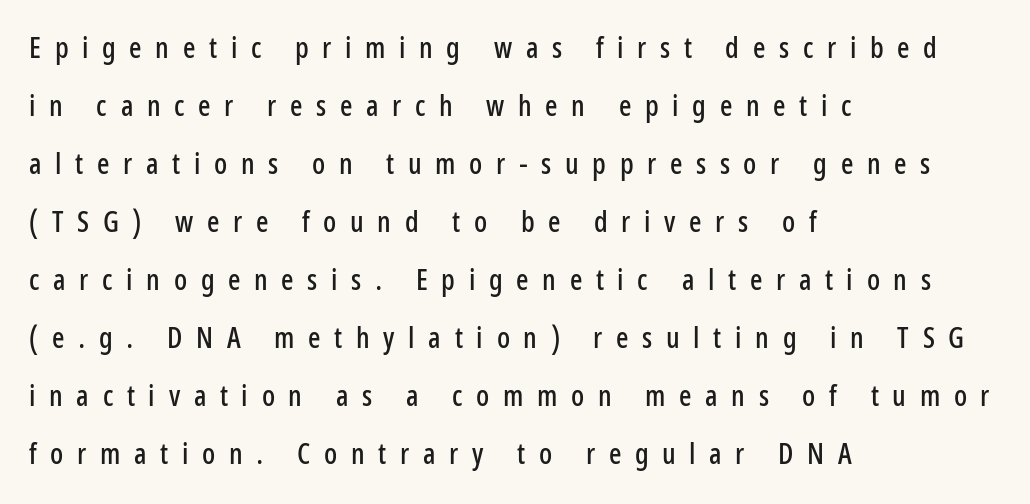
{"serif": "no", "italic": "no", "width": "condensed", "stroke_contrast": "low", "x_height": "medium", "monospaced": "no", "underline": "no", "align": "left", "line_spacing": "loose", "line_spacing_ratio": 2.0, "letter_spacing": "wide", "letter_spacing_em": 0.47, "glyph_px": 29}
